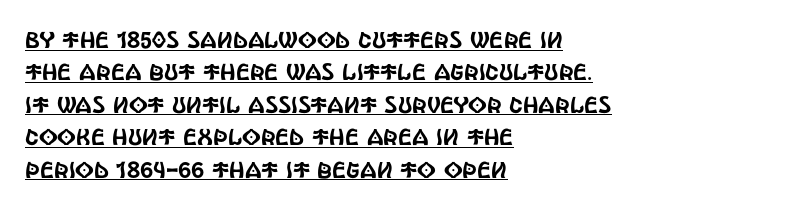
Q: Is the text italic (slanted)? A: No, it is upright.
Q: Is the text underlined? A: Yes.
Q: How is the paragraph aligned? A: Left-aligned.
Q: Is the spacing between letters normal or unusually wide? A: Normal.
Q: Is the spacing between lines tight, normal or loose? A: Normal.
